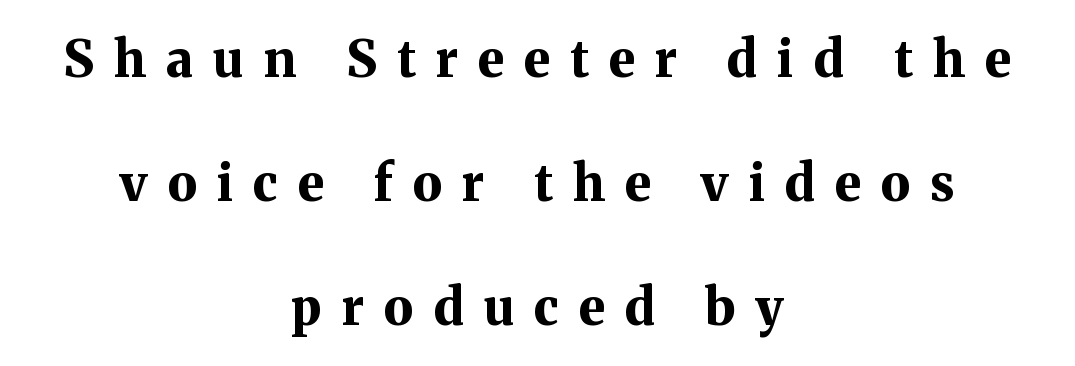
Honestly, there is no underline to notice here at all. Leftover space on each line is divided equally before and after the words. In terms of letterspacing, this is a distinctly airy, spread setting. Every letter is thick-stroked: bold, no question. You can tell from the footed stems that serif type was used.
